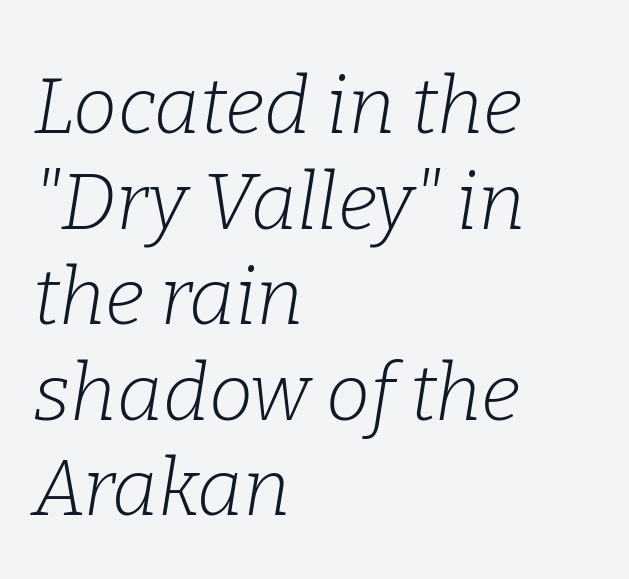
Q: Is the text bold? A: No.
Q: Is the text italic (slanted)? A: Yes, it leans right by about 9 degrees.
Q: Is the typeface a serif or a sans-serif typeface? A: Serif.
Q: Is the text underlined? A: No.
Q: How is the paragraph aligned? A: Left-aligned.
Q: Is the spacing between letters normal or unusually wide? A: Normal.
Q: Width (condensed, normal, or wide)? A: Normal.
Q: Stroke contrast? A: Low.
Q: x-height? A: Medium.
Q: Monospaced? A: No.
